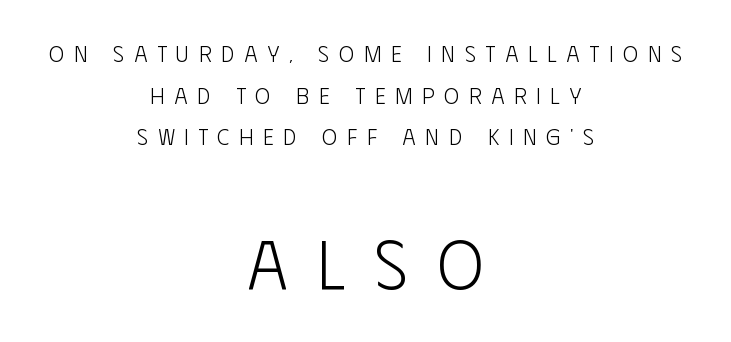
The image shows 69 px light, condensed sans-serif type, upright; set centered, line spacing 1.81x, unusually wide letter spacing (+0.42 em), not underlined; the second (bottom) block is 3.0x larger; low stroke contrast and a large x-height.
